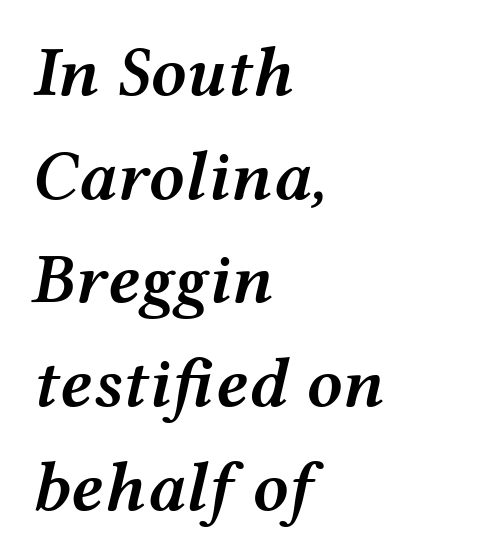
Caption: semibold face, moderately heavy strokes. Letters rest on an invisible, unmarked baseline. Here the designer chose a conventional face with non-uniform glyph widths. The designer left line spacing at the default. Horizontally, the lines are justified to the leading edge only. The horizontal fit of the characters is conventional and even.
